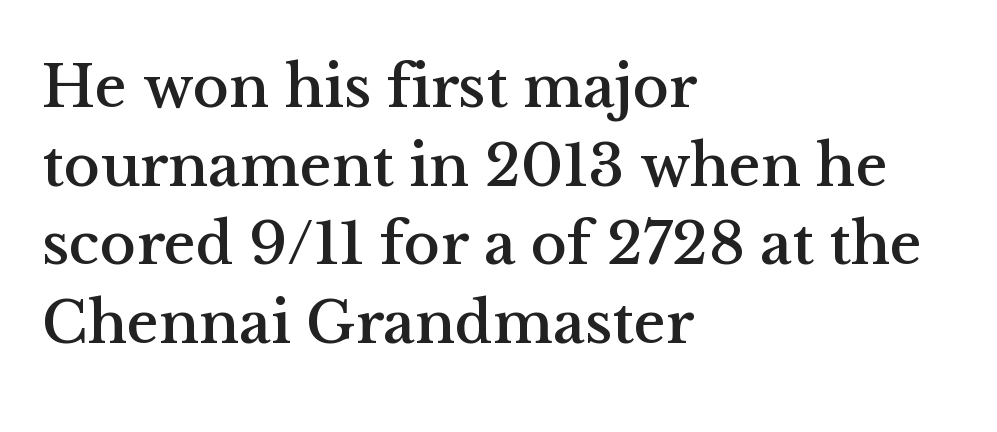
Horizontal bands of white between lines are of average thickness. A typesetter would label this face a serif. Layout note: lines flush left. Any mark beneath the type? The region is blank.
